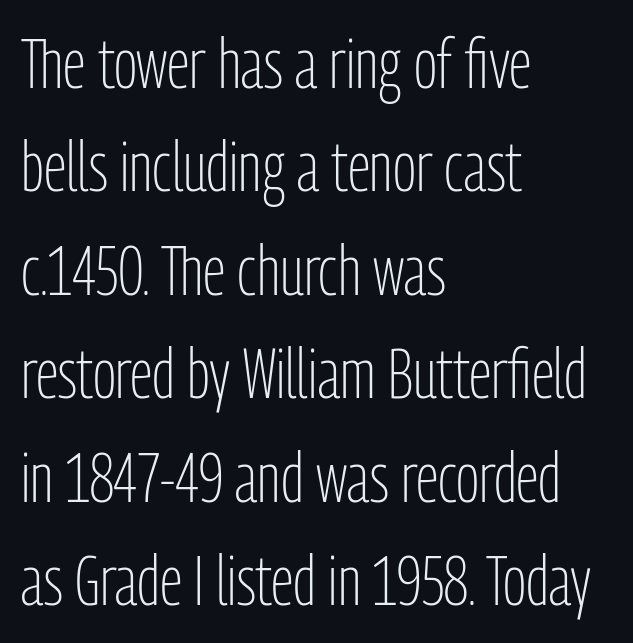
Q: Is the text bold? A: No.
Q: Is the text italic (slanted)? A: No, it is upright.
Q: Is the typeface a serif or a sans-serif typeface? A: Sans-serif.
Q: Is the text underlined? A: No.
Q: How is the paragraph aligned? A: Left-aligned.
Q: Is the spacing between letters normal or unusually wide? A: Normal.
Q: Is the spacing between lines tight, normal or loose? A: Normal.
Q: Width (condensed, normal, or wide)? A: Condensed.
Q: Stroke contrast? A: Low.
Q: x-height? A: Medium.
Q: Monospaced? A: No.
